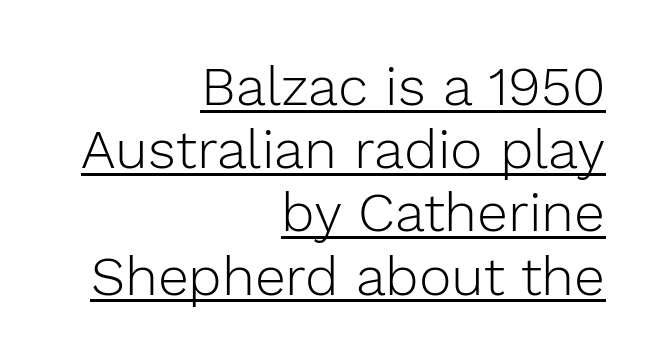
Q: Is the text bold? A: No.
Q: Is the text italic (slanted)? A: No, it is upright.
Q: Is the typeface a serif or a sans-serif typeface? A: Sans-serif.
Q: Is the text underlined? A: Yes.
Q: How is the paragraph aligned? A: Right-aligned.
Q: Is the spacing between letters normal or unusually wide? A: Normal.
Q: Is the spacing between lines tight, normal or loose? A: Tight.
Q: Width (condensed, normal, or wide)? A: Normal.
Q: Stroke contrast? A: Low.
Q: x-height? A: Medium.
Q: Monospaced? A: No.
